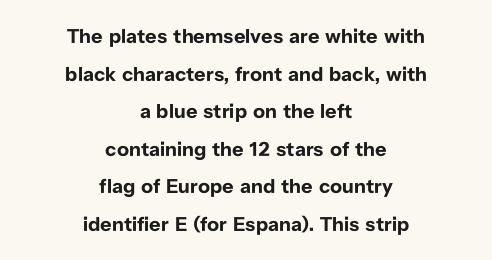
{"italic": "no", "bold": "yes", "underline": "no", "align": "center", "line_spacing_ratio": 1.88, "letter_spacing": "normal", "letter_spacing_em": 0.0, "glyph_px": 20}
